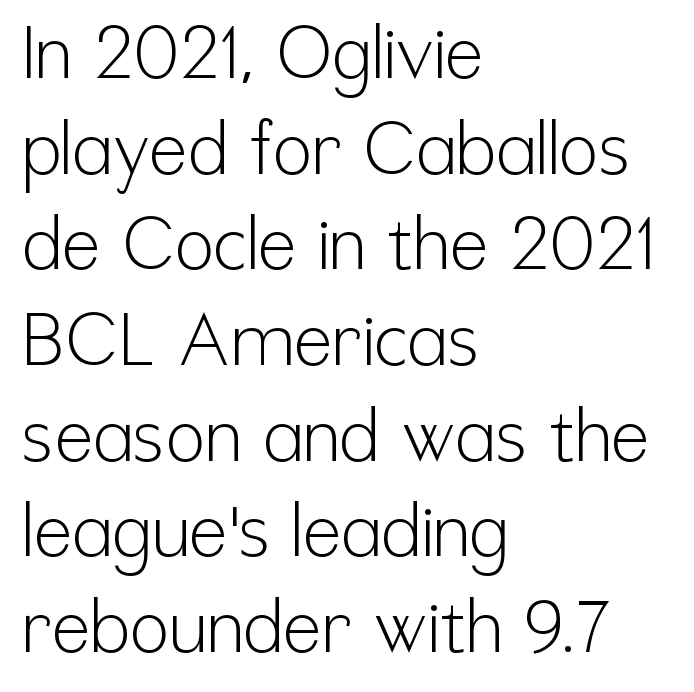
The image shows 73 px light, condensed sans-serif type, upright; set left-aligned, normal line spacing (1.31x), normal letter spacing, not underlined; low stroke contrast and a medium x-height.
